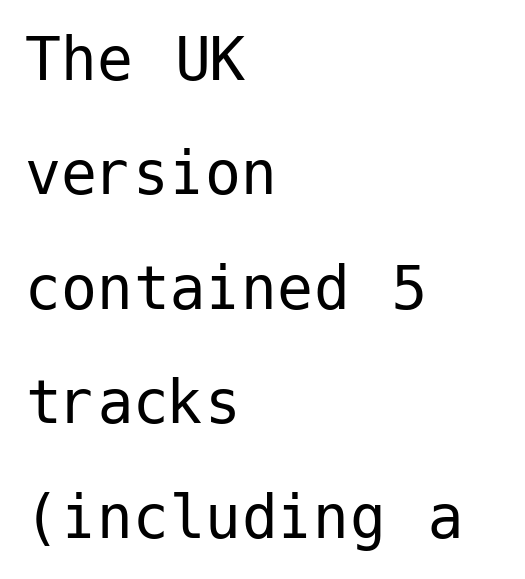
Q: Is the text bold? A: No.
Q: Is the text italic (slanted)? A: No, it is upright.
Q: Is the typeface a serif or a sans-serif typeface? A: Sans-serif.
Q: Is the text underlined? A: No.
Q: How is the paragraph aligned? A: Left-aligned.
Q: Is the spacing between letters normal or unusually wide? A: Normal.
Q: Is the spacing between lines tight, normal or loose? A: Normal.
Q: Width (condensed, normal, or wide)? A: Normal.
Q: Stroke contrast? A: Low.
Q: x-height? A: Medium.
